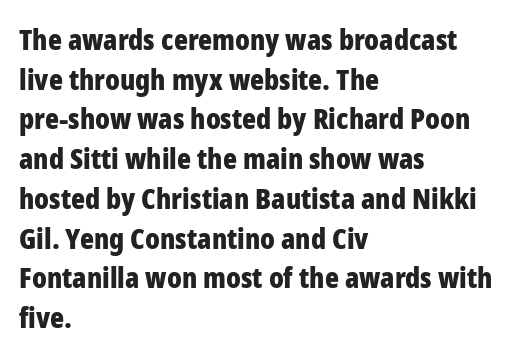
The image shows 29 px bold, condensed sans-serif type, upright; set left-aligned, normal line spacing (1.37x), normal letter spacing, not underlined; low stroke contrast and a medium x-height.
